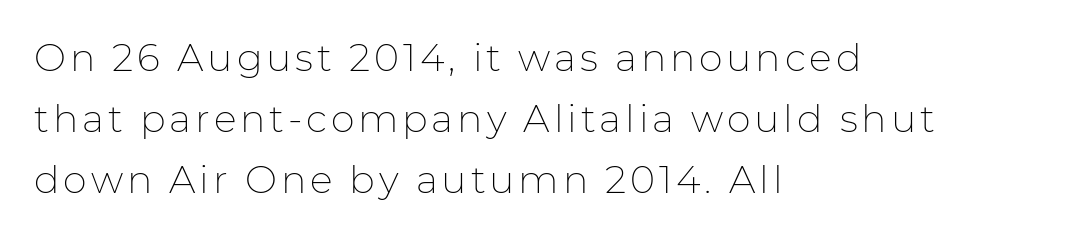
Notice how the stems are strictly vertical — no italics here. Summary of weight: not heavy and not bold. Line spacing here is normal. Leftover space on each line is placed entirely after the last word. Spacing verdict: proportional, widths tailored to each character.
